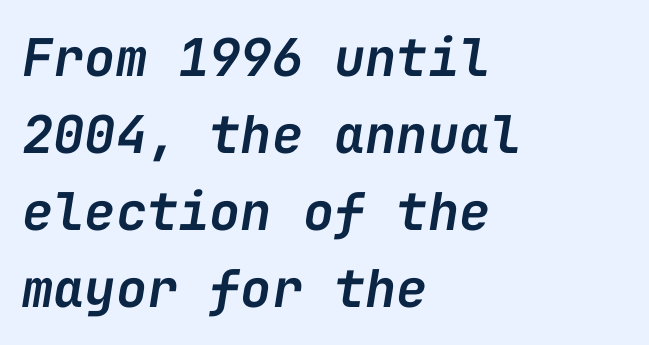
Yep, that's italic — everything's leaning. Nobody touched the tracking dial on this one. Note the uniform advance width — an 'i' takes as much space as an 'm'. Alignment: flush left. Rule under the text: the space is simply empty.
